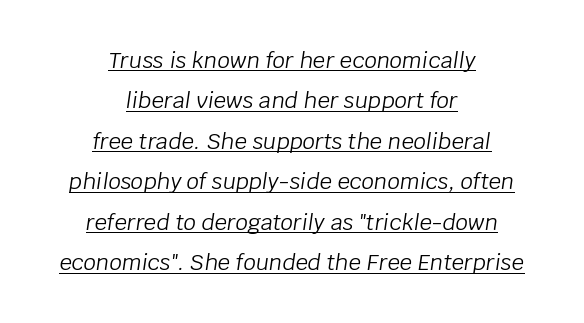
A centered setting, common on invitations and titles, is used for this passage. Summary of weight: not heavy and not bold. Would a proofreader flag this as italicized? Yes. The face used here appears with an underline applied.
